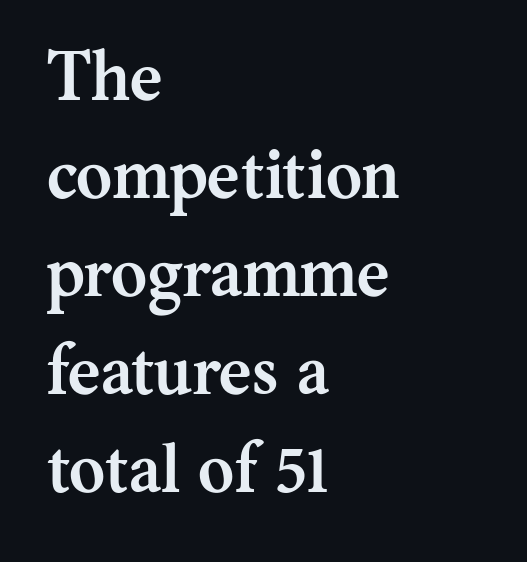
This sample uses a serif face. Does the leading feel generous? No, just average. A typesetter would call this proportional, since set widths differ per character. Bare-footed words on every line. Reading down the block, your eye returns to a fixed left position each line. The typography opts for an upright posture over an oblique one.
